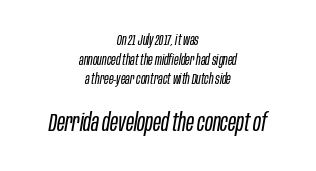
{"italic": "yes", "lean": "right", "slant_degrees": 10, "bold": "no", "underline": "no", "align": "center", "line_spacing": "normal", "line_spacing_ratio": 1.41, "letter_spacing": "normal", "letter_spacing_em": 0.0, "larger_block": "second", "size_ratio": 1.71, "glyph_px": 24}
